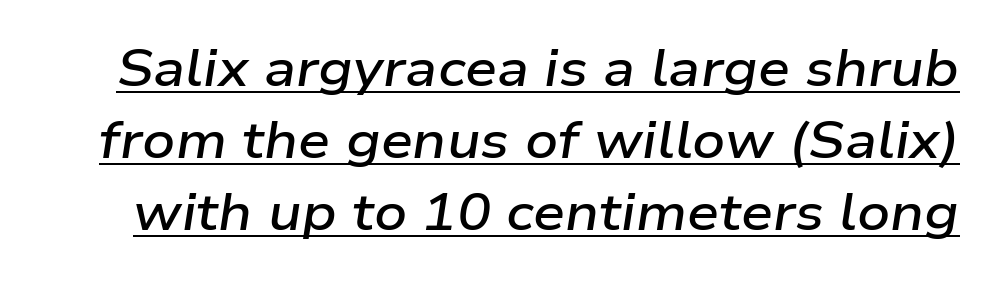
The passage shown is typed in a proportional face where columns would drift. Is there an underline? Yes — a line sits under the letters. The whole block is typeset with a tilt. Whoever set this chose a conventional vertical rhythm. Nothing unusual about the tracking: characters are spaced as the font intends. Notice the strokes are somewhat thickened but not fully heavy: this is a semibold.
